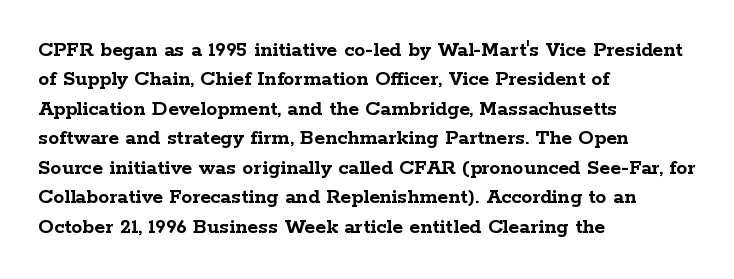
{"italic": "no", "bold": "yes", "underline": "no", "align": "left", "line_spacing": "normal", "line_spacing_ratio": 1.34, "letter_spacing": "normal", "letter_spacing_em": 0.0, "glyph_px": 22}
